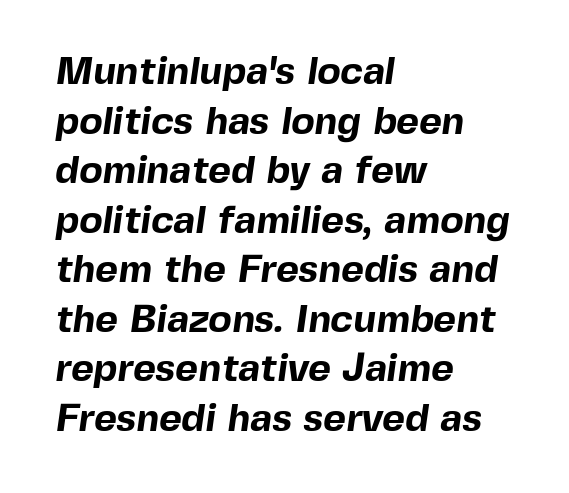
Q: Is the text bold? A: Yes.
Q: Is the typeface a serif or a sans-serif typeface? A: Sans-serif.
Q: Is the text underlined? A: No.
Q: How is the paragraph aligned? A: Left-aligned.
Q: Is the spacing between letters normal or unusually wide? A: Normal.
Q: Is the spacing between lines tight, normal or loose? A: Normal.
Q: Width (condensed, normal, or wide)? A: Normal.
Q: x-height? A: Medium.
Q: Monospaced? A: No.
